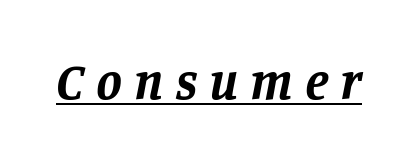
Q: Is the text bold? A: Yes.
Q: Is the text italic (slanted)? A: Yes, it leans right by about 11 degrees.
Q: Is the typeface a serif or a sans-serif typeface? A: Serif.
Q: Is the text underlined? A: Yes.
Q: Is the spacing between letters normal or unusually wide? A: Unusually wide.
Q: Width (condensed, normal, or wide)? A: Normal.
Q: Stroke contrast? A: Low.
Q: x-height? A: Large.
Q: Monospaced? A: No.
